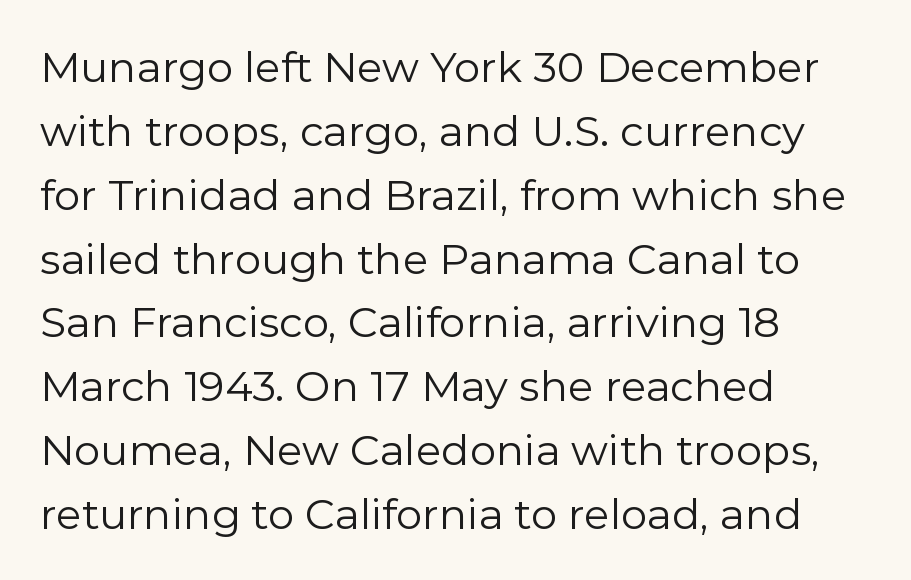
{"serif": "no", "italic": "no", "bold": "no", "weight": "regular", "width": "normal", "stroke_contrast": "low", "x_height": "medium", "monospaced": "no", "underline": "no", "align": "left", "line_spacing": "normal", "line_spacing_ratio": 1.52, "letter_spacing": "normal", "letter_spacing_em": 0.0, "glyph_px": 42}
